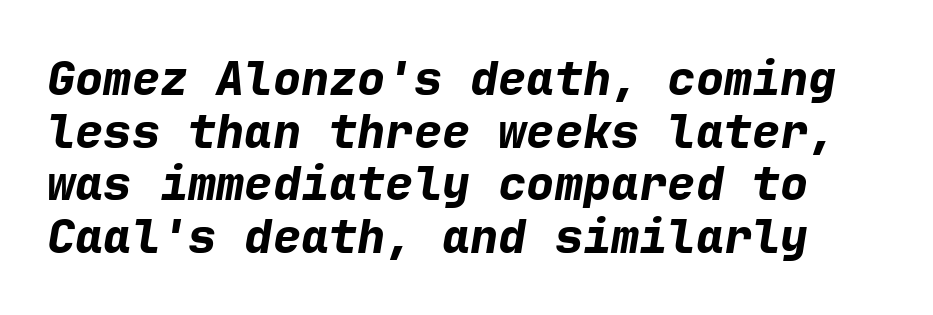
Q: Is the text bold? A: Yes.
Q: Is the text italic (slanted)? A: Yes, it leans right by about 9 degrees.
Q: Is the text underlined? A: No.
Q: Is the spacing between letters normal or unusually wide? A: Normal.
Q: Is the spacing between lines tight, normal or loose? A: Tight.
Q: Width (condensed, normal, or wide)? A: Normal.
Q: Stroke contrast? A: Low.
Q: x-height? A: Medium.
Q: Monospaced? A: Yes.
